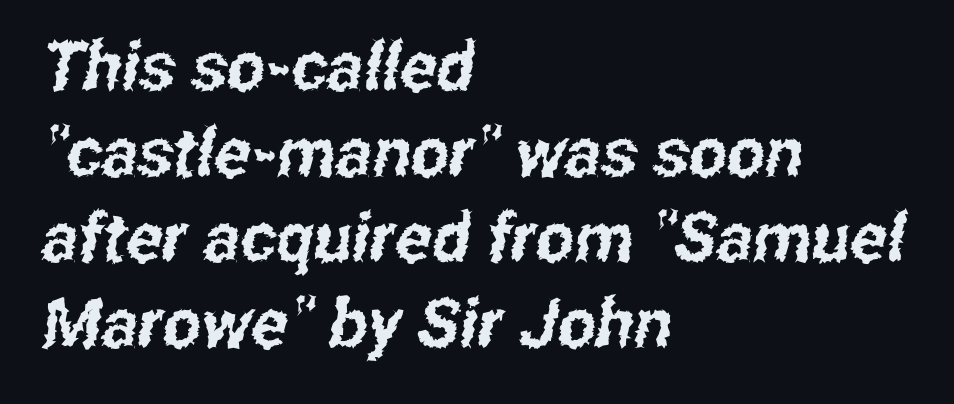
Q: Is the typeface a serif or a sans-serif typeface? A: Sans-serif.
Q: Is the text underlined? A: No.
Q: How is the paragraph aligned? A: Left-aligned.
Q: Is the spacing between letters normal or unusually wide? A: Normal.
Q: Is the spacing between lines tight, normal or loose? A: Normal.
Q: Width (condensed, normal, or wide)? A: Condensed.
Q: Stroke contrast? A: Low.
Q: x-height? A: Medium.
Q: Monospaced? A: No.
